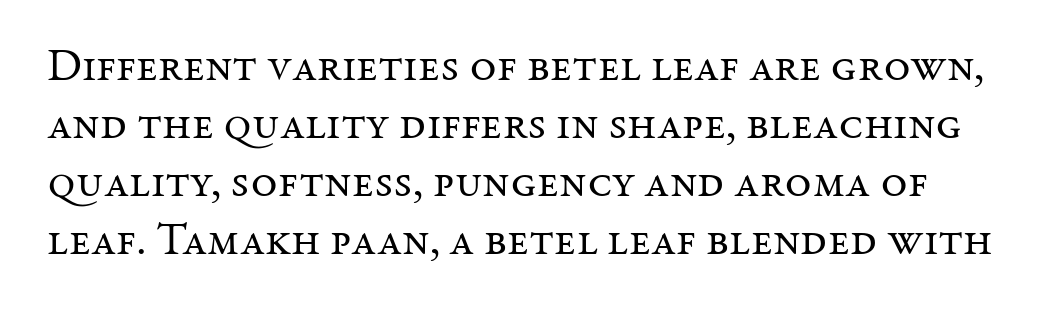
{"serif": "yes", "italic": "no", "bold": "no", "weight": "regular", "width": "normal", "stroke_contrast": "medium", "x_height": "medium", "monospaced": "no", "underline": "no", "line_spacing": "normal", "line_spacing_ratio": 1.26, "letter_spacing": "normal", "letter_spacing_em": 0.0, "glyph_px": 46}
